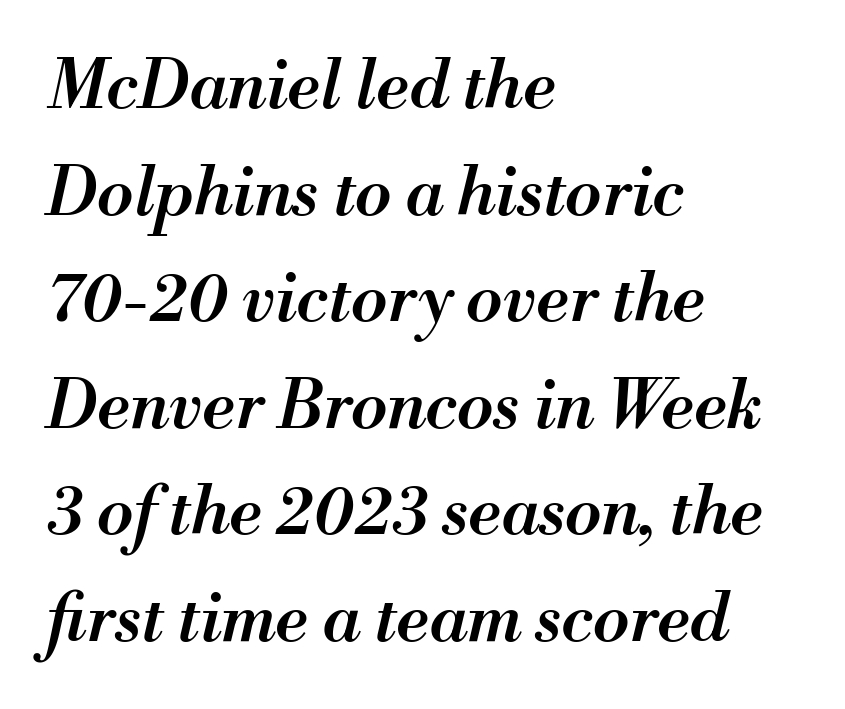
Q: Is the text bold? A: Semi-bold.
Q: Is the text italic (slanted)? A: Yes, it leans right by about 13 degrees.
Q: Is the text underlined? A: No.
Q: How is the paragraph aligned? A: Left-aligned.
Q: Is the spacing between letters normal or unusually wide? A: Normal.
Q: Is the spacing between lines tight, normal or loose? A: Normal.
Q: Width (condensed, normal, or wide)? A: Normal.
Q: Stroke contrast? A: Medium.
Q: x-height? A: Small.
Q: Monospaced? A: No.
